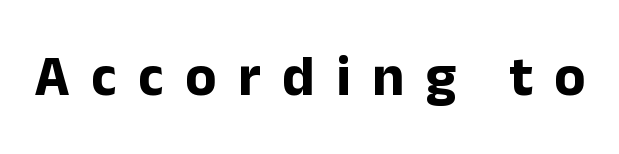
Q: Is the text bold? A: Yes.
Q: Is the text italic (slanted)? A: No, it is upright.
Q: Is the typeface a serif or a sans-serif typeface? A: Sans-serif.
Q: Is the text underlined? A: No.
Q: Is the spacing between letters normal or unusually wide? A: Unusually wide.
Q: Width (condensed, normal, or wide)? A: Normal.
Q: Stroke contrast? A: Low.
Q: x-height? A: Medium.
Q: Monospaced? A: No.
